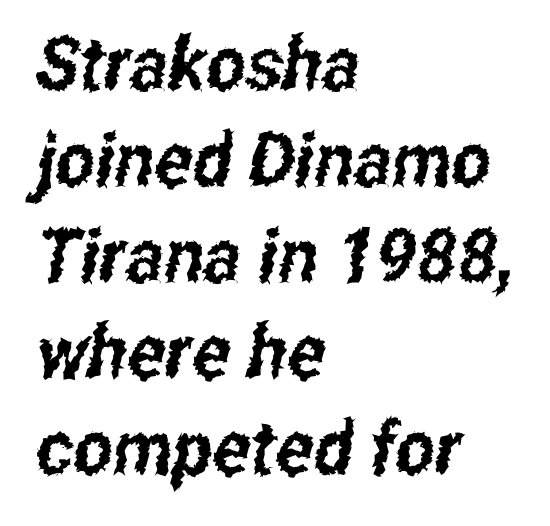
{"serif": "no", "width": "condensed", "stroke_contrast": "low", "x_height": "medium", "monospaced": "no", "underline": "no", "align": "left", "line_spacing": "normal", "line_spacing_ratio": 1.28, "letter_spacing": "normal", "letter_spacing_em": 0.0, "glyph_px": 75}
